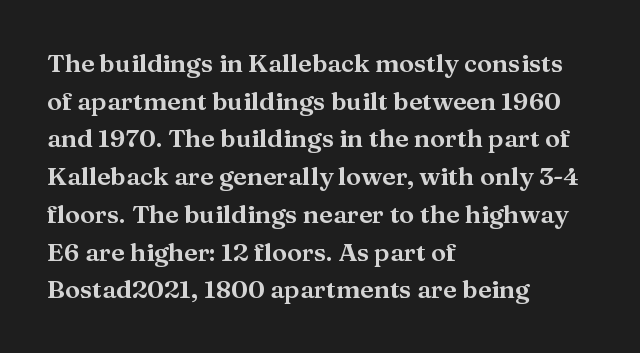
Q: Is the text italic (slanted)? A: No, it is upright.
Q: Is the text underlined? A: No.
Q: How is the paragraph aligned? A: Left-aligned.
Q: Is the spacing between letters normal or unusually wide? A: Normal.
Q: Is the spacing between lines tight, normal or loose? A: Normal.
